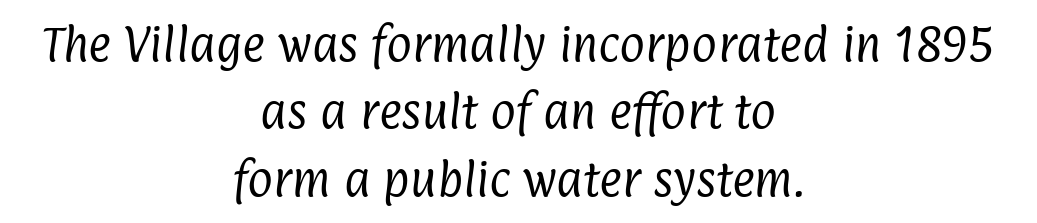
Q: Is the text bold? A: No.
Q: Is the typeface a serif or a sans-serif typeface? A: Sans-serif.
Q: Is the text underlined? A: No.
Q: How is the paragraph aligned? A: Centered.
Q: Is the spacing between letters normal or unusually wide? A: Normal.
Q: Width (condensed, normal, or wide)? A: Condensed.
Q: Stroke contrast? A: Low.
Q: x-height? A: Medium.
Q: Monospaced? A: No.
